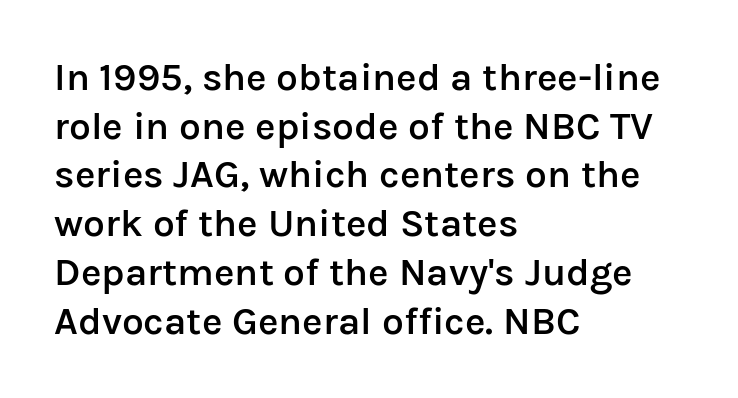
Q: Is the text bold? A: Semi-bold.
Q: Is the text italic (slanted)? A: No, it is upright.
Q: Is the typeface a serif or a sans-serif typeface? A: Sans-serif.
Q: Is the text underlined? A: No.
Q: How is the paragraph aligned? A: Left-aligned.
Q: Is the spacing between letters normal or unusually wide? A: Normal.
Q: Is the spacing between lines tight, normal or loose? A: Normal.
Q: Width (condensed, normal, or wide)? A: Normal.
Q: Stroke contrast? A: Low.
Q: x-height? A: Medium.
Q: Monospaced? A: No.
